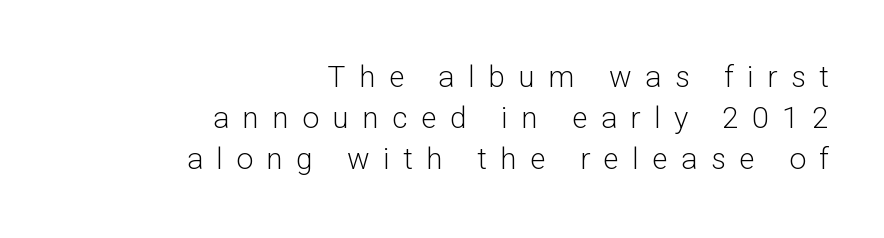
To sum up the face: it is a sans, with no serifs. The paragraph has a hard right edge and a soft left edge. Proportional: the letters do not fall into vertical columns. Ordinary non-slanted type is in use. The designer left line spacing at the default.
